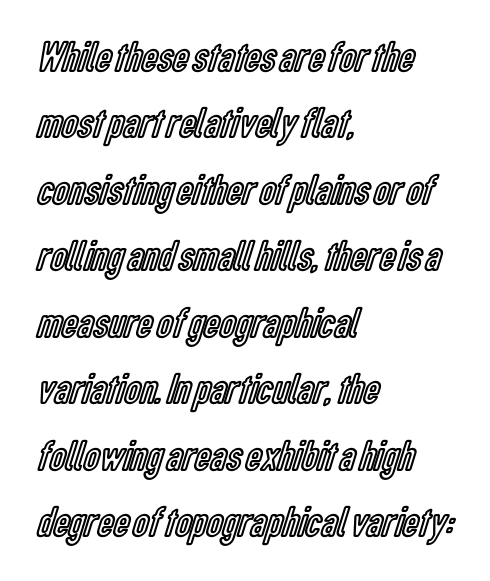
{"width": "condensed", "x_height": "medium", "monospaced": "no", "underline": "no", "align": "left", "line_spacing": "normal", "line_spacing_ratio": 1.51, "letter_spacing": "normal", "letter_spacing_em": 0.0, "glyph_px": 44}
